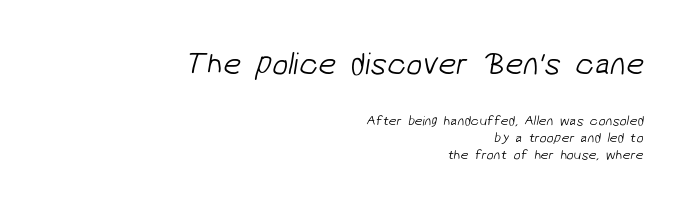
The image shows 32 px light sans-serif type; set right-aligned, line spacing 1.23x, normal letter spacing, not underlined; the first (top) block is 2.29x larger; low stroke contrast and a medium x-height.
